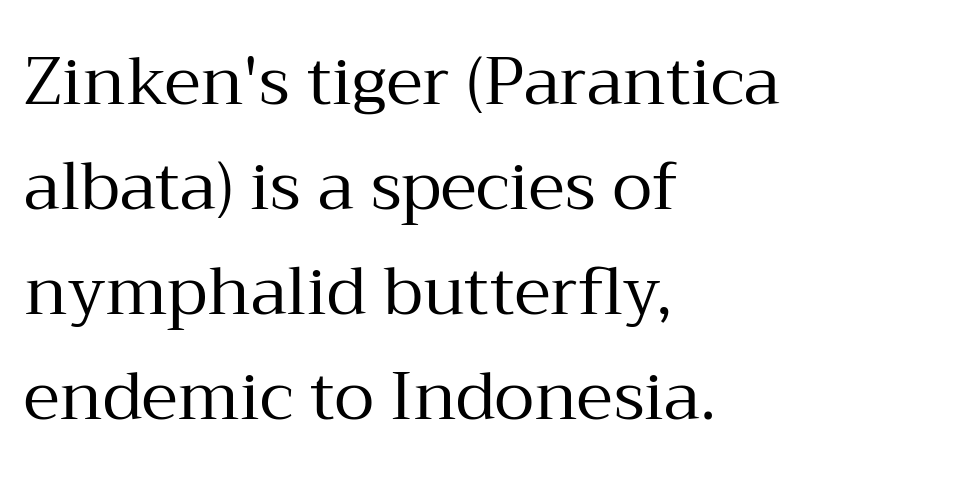
{"serif": "yes", "italic": "no", "bold": "no", "weight": "regular", "width": "normal", "stroke_contrast": "medium", "x_height": "medium", "monospaced": "no", "underline": "no", "align": "left", "line_spacing": "normal", "line_spacing_ratio": 1.59, "letter_spacing": "normal", "letter_spacing_em": 0.0, "glyph_px": 66}
